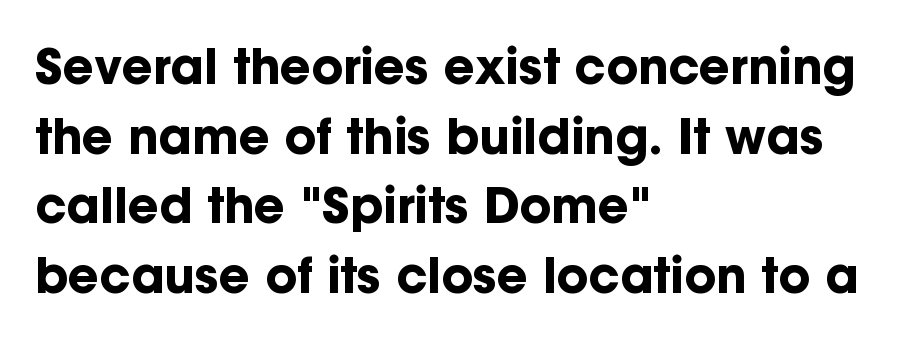
Q: Is the text bold? A: Yes.
Q: Is the text italic (slanted)? A: No, it is upright.
Q: Is the typeface a serif or a sans-serif typeface? A: Sans-serif.
Q: Is the text underlined? A: No.
Q: How is the paragraph aligned? A: Left-aligned.
Q: Is the spacing between letters normal or unusually wide? A: Normal.
Q: Is the spacing between lines tight, normal or loose? A: Normal.
Q: Width (condensed, normal, or wide)? A: Normal.
Q: Stroke contrast? A: Low.
Q: x-height? A: Medium.
Q: Monospaced? A: No.
